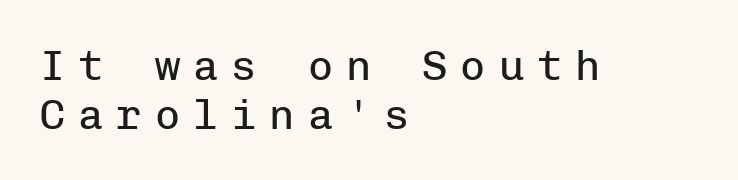
Line beginnings align vertically; line endings do not. The words here are not underlined. Short note: letters widely spaced. When letters stand straight like this, we call the style roman or upright. The passage shown is typed in a monospace face where columns stay perfectly aligned. These glyphs show unthickened strokes, regular width or finer.
